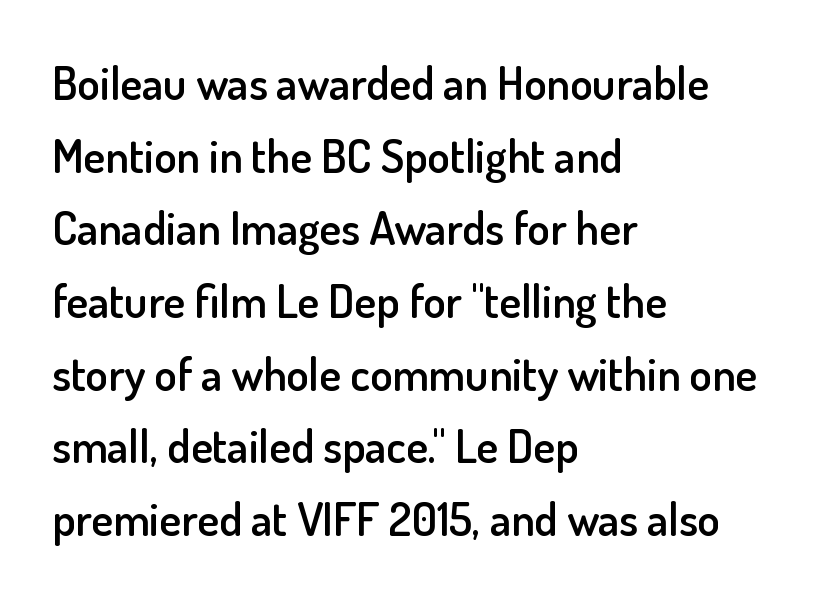
The image shows 46 px semibold sans-serif type, upright; set left-aligned, normal line spacing (1.58x), normal letter spacing, not underlined; low stroke contrast and a small x-height.
